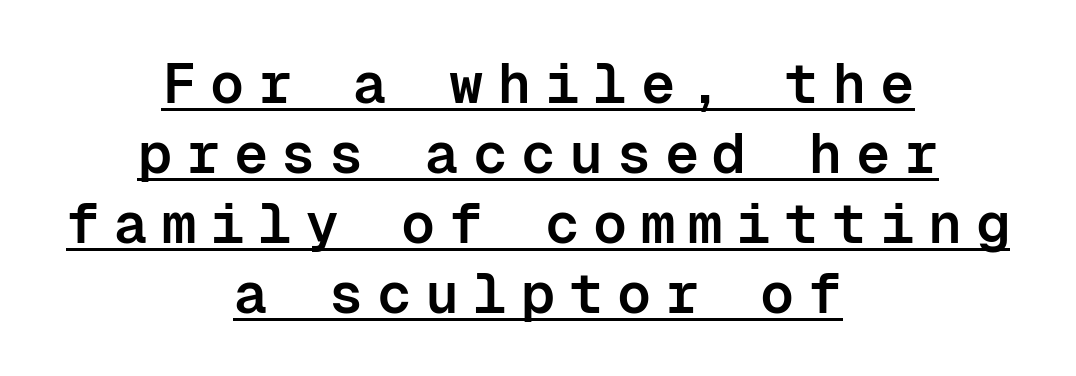
Leftover space on each line is divided equally before and after the words. Every character here occupies the same horizontal width, giving the sample a typewriter-like rhythm. Here the glyphs are tracked loosely, breaking word shapes into spaced letters. Serif or sans? Sans — the stroke terminals are bare. A roman cut, with each character standing at attention. Each line of the rendering has a horizontal stroke beneath the glyphs.
